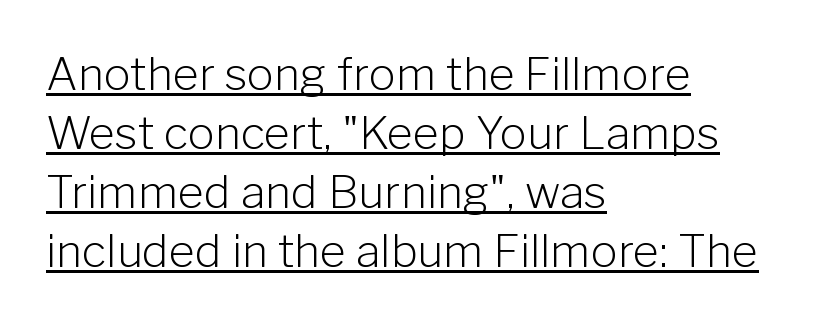
{"serif": "no", "italic": "no", "bold": "no", "weight": "light", "width": "normal", "stroke_contrast": "low", "x_height": "medium", "monospaced": "no", "underline": "yes", "align": "left", "line_spacing": "normal", "line_spacing_ratio": 1.31, "letter_spacing": "normal", "letter_spacing_em": 0.0, "glyph_px": 45}
